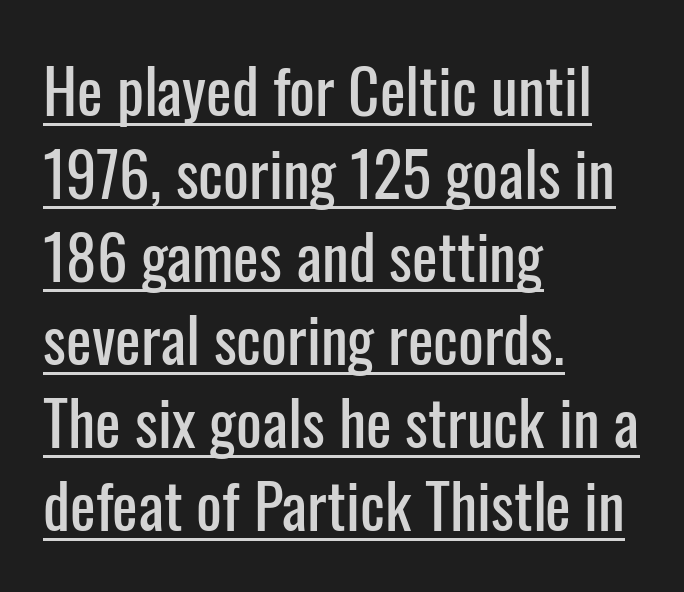
The image shows 61 px condensed sans-serif type, upright; set left-aligned, normal line spacing (1.36x), normal letter spacing, underlined; low stroke contrast and a medium x-height.
